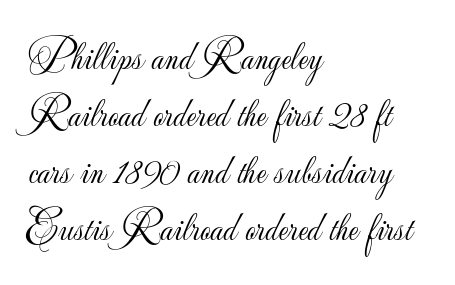
{"serif": "no", "bold": "no", "weight": "light", "width": "normal", "stroke_contrast": "low", "x_height": "small", "monospaced": "no", "underline": "no", "align": "left", "line_spacing": "normal", "line_spacing_ratio": 1.39, "letter_spacing": "normal", "letter_spacing_em": 0.0, "glyph_px": 41}
